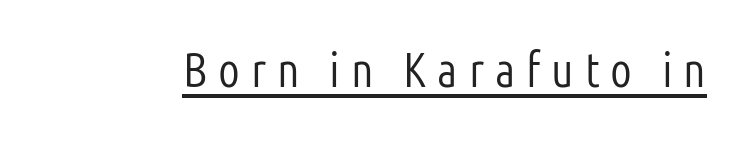
The image shows 48 px light, condensed sans-serif type, upright; set unusually wide letter spacing (+0.23 em), underlined; low stroke contrast and a medium x-height.
